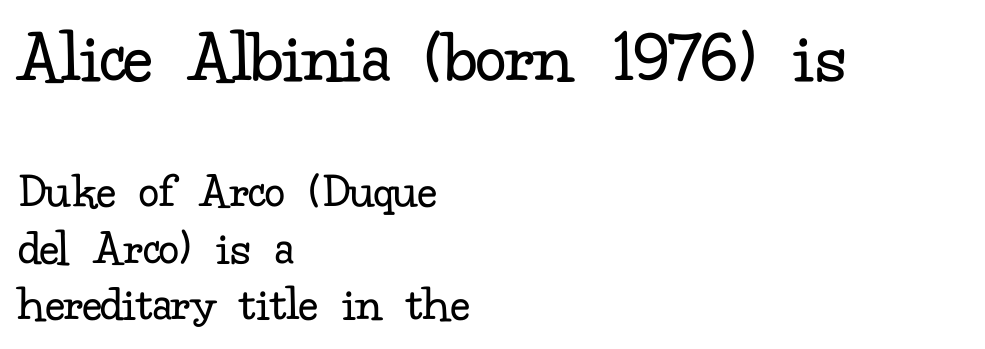
Does the leading feel generous? Not at all — it's pinched. Stroke mass is kept to a normal reading level or below. Horizontal alignment here is leftward, the default for most running prose. This sample has the flowing, uneven cadence of proportional lettering.
